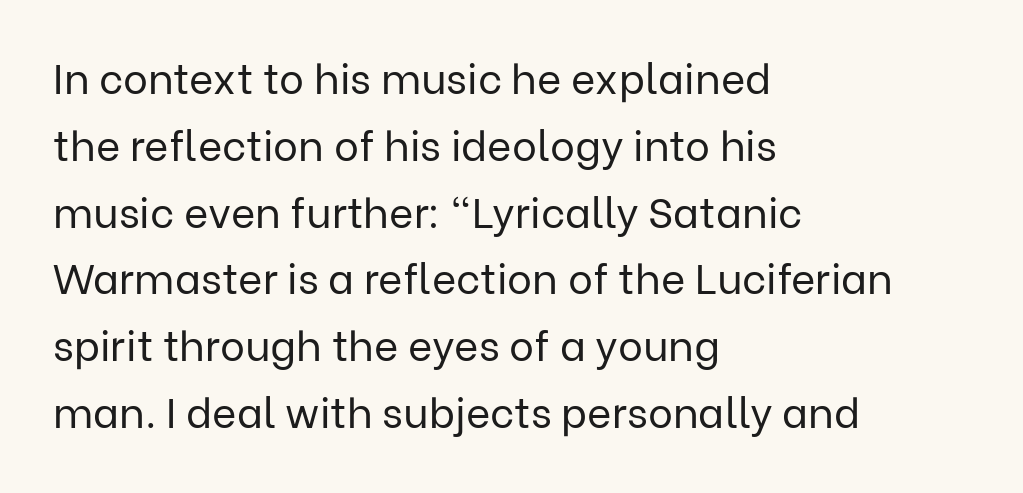
Q: Is the text bold? A: No.
Q: Is the text italic (slanted)? A: No, it is upright.
Q: Is the typeface a serif or a sans-serif typeface? A: Sans-serif.
Q: Is the text underlined? A: No.
Q: How is the paragraph aligned? A: Left-aligned.
Q: Is the spacing between letters normal or unusually wide? A: Normal.
Q: Is the spacing between lines tight, normal or loose? A: Normal.
Q: Width (condensed, normal, or wide)? A: Normal.
Q: Stroke contrast? A: Low.
Q: x-height? A: Medium.
Q: Monospaced? A: No.
